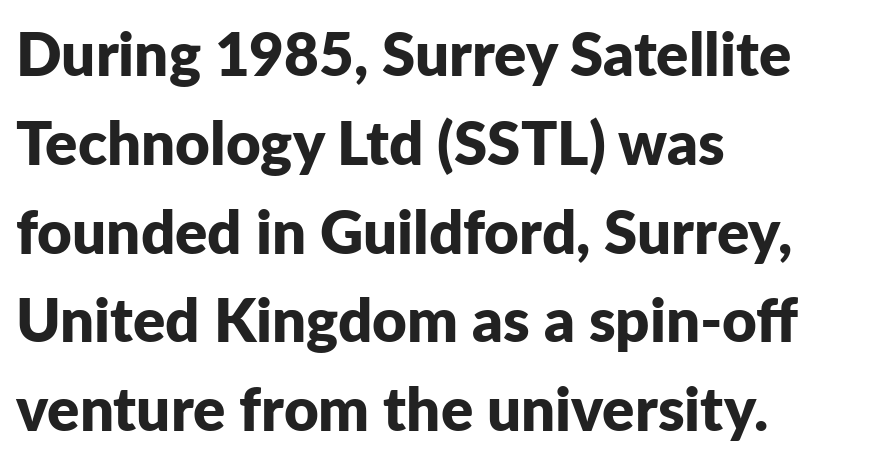
Q: Is the text bold? A: Yes.
Q: Is the text italic (slanted)? A: No, it is upright.
Q: Is the typeface a serif or a sans-serif typeface? A: Sans-serif.
Q: Is the text underlined? A: No.
Q: How is the paragraph aligned? A: Left-aligned.
Q: Is the spacing between letters normal or unusually wide? A: Normal.
Q: Is the spacing between lines tight, normal or loose? A: Normal.
Q: Width (condensed, normal, or wide)? A: Normal.
Q: Stroke contrast? A: Low.
Q: x-height? A: Medium.
Q: Monospaced? A: No.
